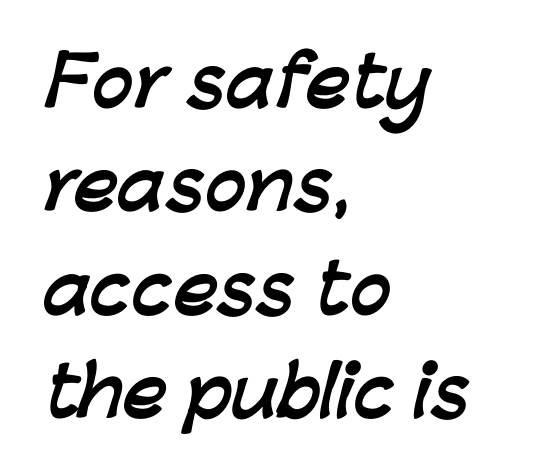
The image shows 68 px semibold sans-serif type; set left-aligned, normal line spacing (1.52x), normal letter spacing, not underlined; low stroke contrast and a medium x-height.
